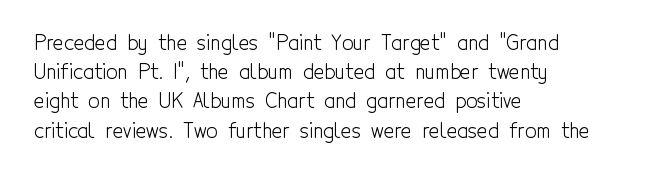
Q: Is the text bold? A: No.
Q: Is the text italic (slanted)? A: No, it is upright.
Q: Is the text underlined? A: No.
Q: How is the paragraph aligned? A: Left-aligned.
Q: Is the spacing between letters normal or unusually wide? A: Normal.
Q: Is the spacing between lines tight, normal or loose? A: Normal.
